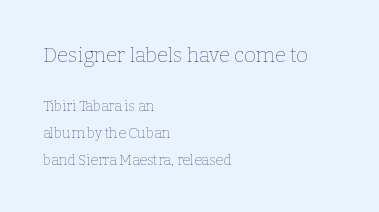
{"italic": "no", "bold": "no", "underline": "no", "align": "left", "line_spacing": "loose", "line_spacing_ratio": 1.91, "letter_spacing": "normal", "letter_spacing_em": 0.0, "larger_block": "first", "size_ratio": 1.43, "glyph_px": 20}
